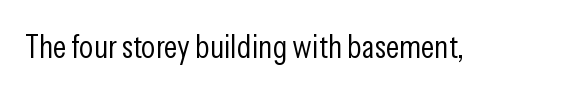
The image shows 33 px light, condensed sans-serif type, upright; set normal letter spacing, not underlined; low stroke contrast and a medium x-height.
